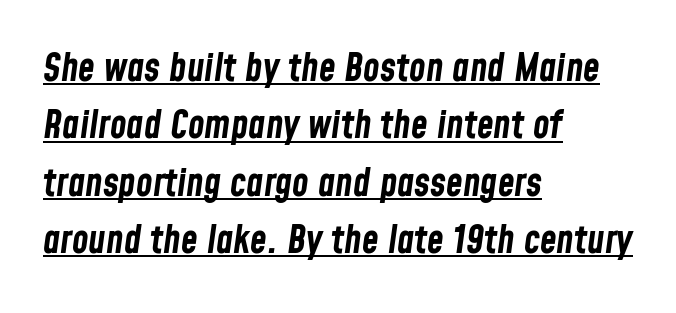
The leading is moderate, giving the passage an even texture. Looking at the ascenders, they clearly lean. Its strokes are broad and dark, the hallmark of bold type. Proportional: the letters do not fall into vertical columns. These lines stack with their left ends in a neat column. Inter-character spacing is left at the font's built-in metrics.
